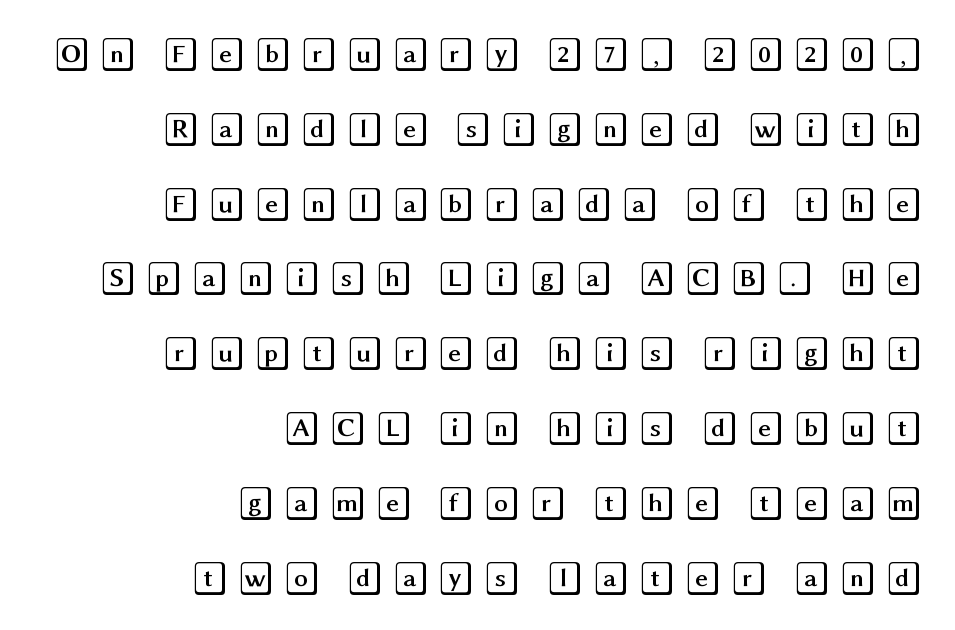
Q: Is the text italic (slanted)? A: No, it is upright.
Q: Is the text underlined? A: No.
Q: How is the paragraph aligned? A: Right-aligned.
Q: Is the spacing between letters normal or unusually wide? A: Unusually wide.
Q: Is the spacing between lines tight, normal or loose? A: Loose.
Q: Width (condensed, normal, or wide)? A: Wide.
Q: x-height? A: Large.
